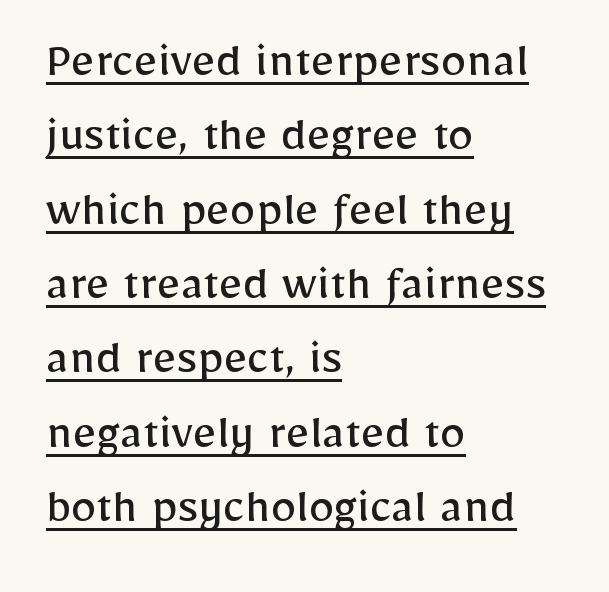
Q: Is the text bold? A: No.
Q: Is the text italic (slanted)? A: No, it is upright.
Q: Is the typeface a serif or a sans-serif typeface? A: Sans-serif.
Q: Is the text underlined? A: Yes.
Q: How is the paragraph aligned? A: Left-aligned.
Q: Is the spacing between letters normal or unusually wide? A: Normal.
Q: Is the spacing between lines tight, normal or loose? A: Normal.
Q: Width (condensed, normal, or wide)? A: Normal.
Q: Stroke contrast? A: Low.
Q: x-height? A: Medium.
Q: Monospaced? A: No.
